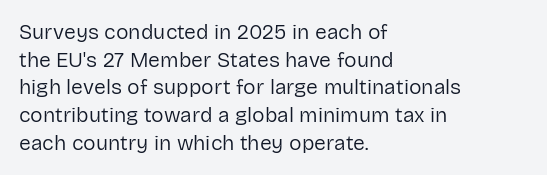
Q: Is the text bold? A: No.
Q: Is the text italic (slanted)? A: No, it is upright.
Q: Is the text underlined? A: No.
Q: How is the paragraph aligned? A: Left-aligned.
Q: Is the spacing between letters normal or unusually wide? A: Normal.
Q: Is the spacing between lines tight, normal or loose? A: Normal.
